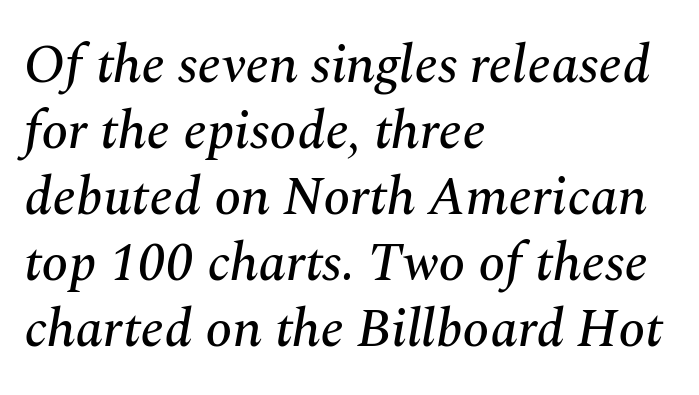
The image shows 54 px serif type, italic (leaning right); set left-aligned, line spacing 1.22x, normal letter spacing, not underlined; medium stroke contrast and a medium x-height.
